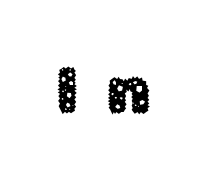
{"serif": "no", "italic": "no", "width": "normal", "stroke_contrast": "low", "x_height": "medium", "monospaced": "no", "underline": "no", "letter_spacing": "wide", "letter_spacing_em": 0.4, "glyph_px": 66}
